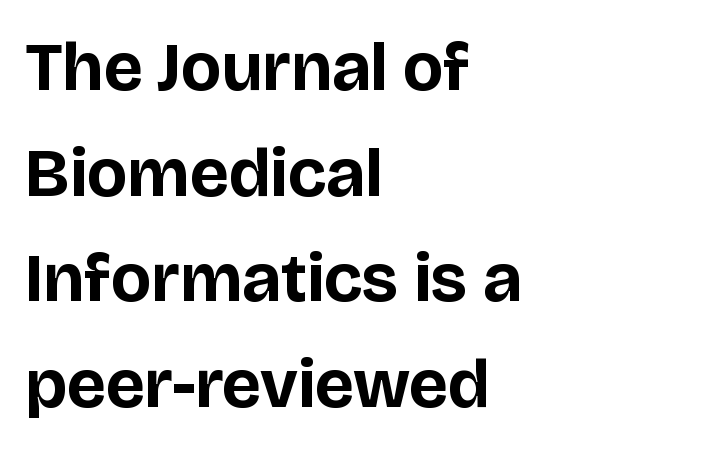
Character widths vary here, with narrow letters taking less room than wide ones. Pretty heavy lettering here — definitely bold. Baseline-to-baseline distance is the conventional proportion of letter height. The tracking reads as untouched default to a designer's eye. Check where the strokes stop: nothing finishes them off — pure sans.
